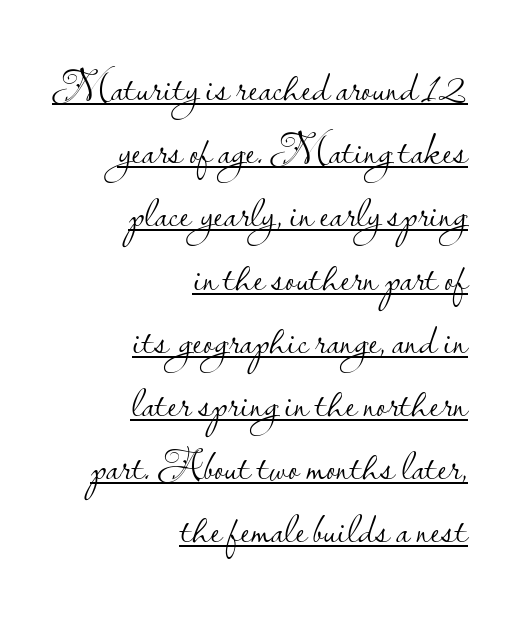
{"serif": "no", "bold": "no", "weight": "light", "width": "normal", "stroke_contrast": "low", "x_height": "small", "monospaced": "no", "underline": "yes", "align": "right", "line_spacing": "normal", "line_spacing_ratio": 1.47, "letter_spacing": "normal", "letter_spacing_em": 0.0, "glyph_px": 43}
